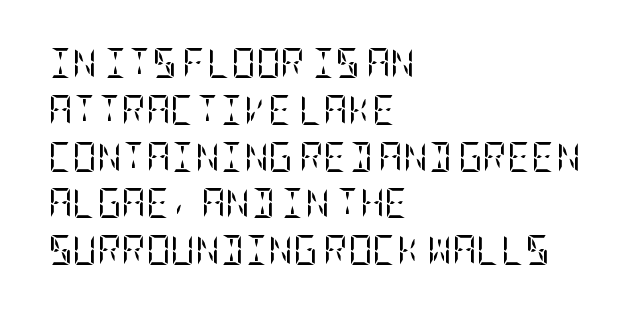
{"serif": "yes", "italic": "no", "bold": "no", "weight": "regular", "width": "condensed", "stroke_contrast": "low", "x_height": "large", "underline": "no", "align": "left", "line_spacing": "normal", "line_spacing_ratio": 1.56, "letter_spacing": "normal", "letter_spacing_em": 0.0, "glyph_px": 30}
